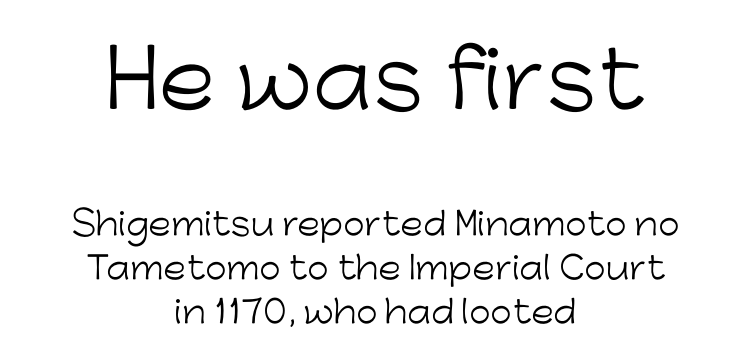
Q: Is the text bold? A: No.
Q: Is the text italic (slanted)? A: No, it is upright.
Q: Is the typeface a serif or a sans-serif typeface? A: Sans-serif.
Q: Is the text underlined? A: No.
Q: How is the paragraph aligned? A: Centered.
Q: Is the spacing between letters normal or unusually wide? A: Normal.
Q: Is the spacing between lines tight, normal or loose? A: Normal.
Q: Which block of text is set in a larger size, the first (top) or the second (bottom)? A: The first (top) one.
Q: Width (condensed, normal, or wide)? A: Normal.
Q: Stroke contrast? A: Low.
Q: x-height? A: Medium.
Q: Monospaced? A: No.
